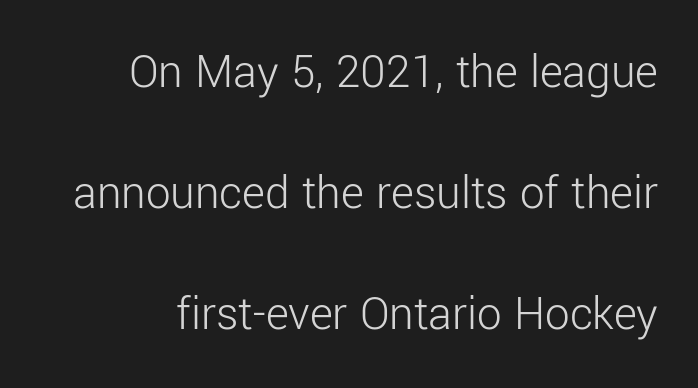
{"serif": "no", "italic": "no", "bold": "no", "weight": "light", "width": "normal", "stroke_contrast": "low", "x_height": "medium", "monospaced": "no", "underline": "no", "line_spacing": "loose", "line_spacing_ratio": 2.47, "letter_spacing": "normal", "letter_spacing_em": 0.0, "glyph_px": 49}
